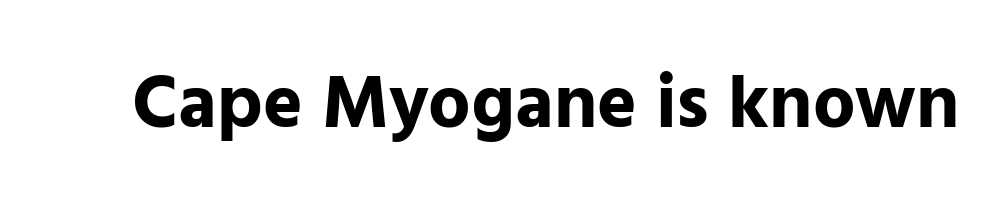
Ascenders rise straight up at ninety degrees. Has an underline been added? It has not. Is this a fixed-width face? No — the glyphs have proportional, varying widths. No extra tracking has been applied to these lines. Font category for this specimen: sans-serif.
